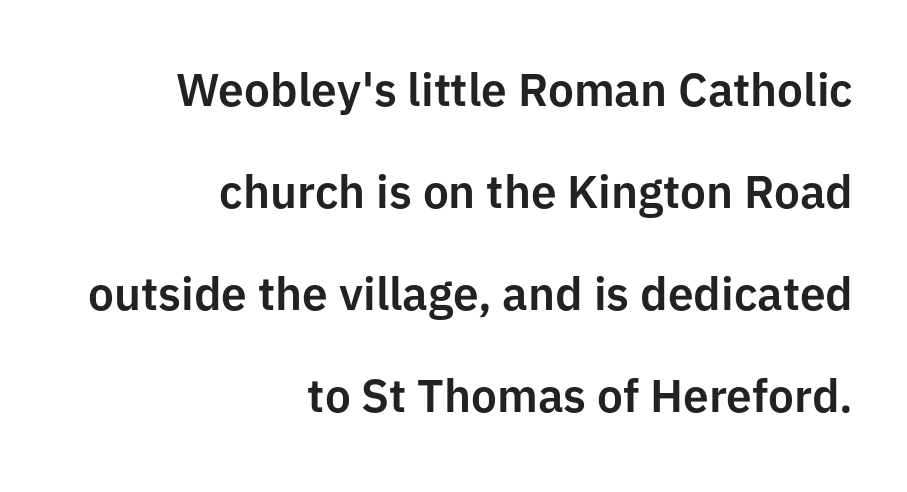
Q: Is the text italic (slanted)? A: No, it is upright.
Q: Is the typeface a serif or a sans-serif typeface? A: Sans-serif.
Q: Is the text underlined? A: No.
Q: How is the paragraph aligned? A: Right-aligned.
Q: Is the spacing between letters normal or unusually wide? A: Normal.
Q: Is the spacing between lines tight, normal or loose? A: Loose.
Q: Width (condensed, normal, or wide)? A: Normal.
Q: Stroke contrast? A: Low.
Q: x-height? A: Medium.
Q: Monospaced? A: No.
